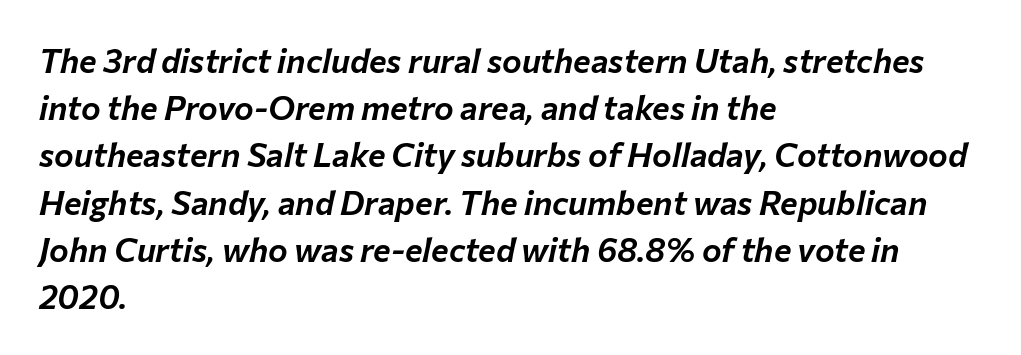
The image shows 33 px text type, italic (leaning right); set left-aligned, normal line spacing (1.43x), normal letter spacing, not underlined; low stroke contrast and a medium x-height.
